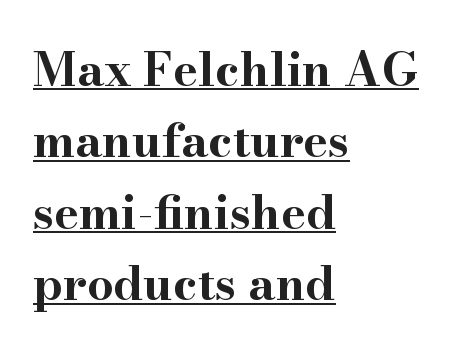
The image shows 47 px bold, wide serif type, upright; set left-aligned, normal line spacing (1.52x), normal letter spacing, underlined; high stroke contrast and a small x-height.
